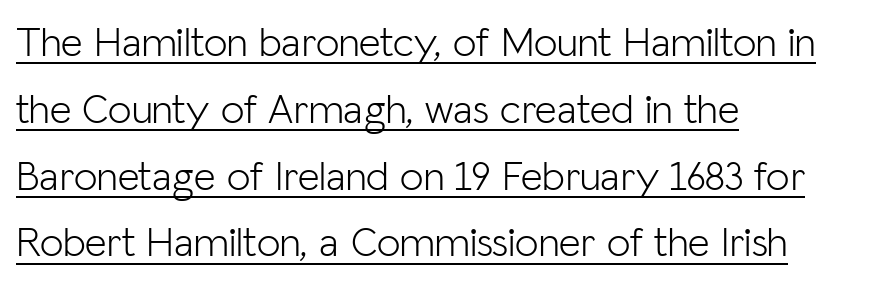
{"serif": "no", "italic": "no", "bold": "no", "weight": "light", "width": "normal", "stroke_contrast": "low", "x_height": "medium", "monospaced": "no", "underline": "yes", "align": "left", "line_spacing": "normal", "line_spacing_ratio": 1.59, "letter_spacing": "normal", "letter_spacing_em": 0.0, "glyph_px": 42}
